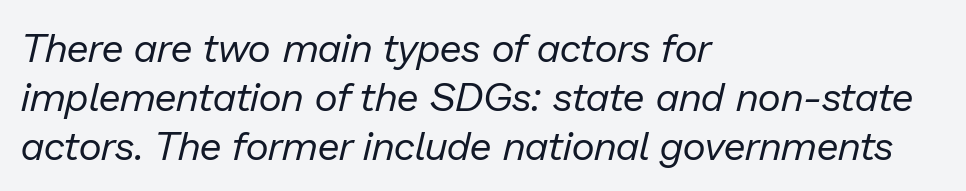
The image shows 40 px regular-weight type, italic (leaning right); set left-aligned, line spacing 1.23x, normal letter spacing, not underlined; low stroke contrast and a medium x-height.
